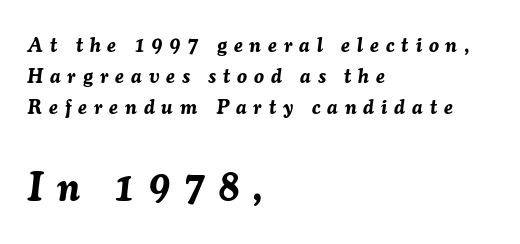
{"italic": "yes", "lean": "right", "slant_degrees": 7, "bold": "yes", "weight": "bold", "width": "normal", "stroke_contrast": "medium", "x_height": "medium", "monospaced": "no", "underline": "no", "align": "left", "line_spacing": "normal", "line_spacing_ratio": 1.54, "letter_spacing": "wide", "letter_spacing_em": 0.35, "larger_block": "second", "size_ratio": 1.95, "glyph_px": 39}
